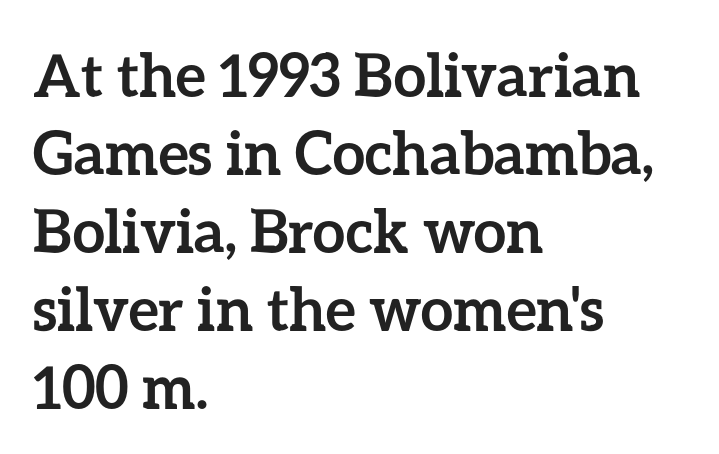
{"italic": "no", "bold": "yes", "weight": "semibold", "width": "normal", "stroke_contrast": "low", "x_height": "medium", "monospaced": "no", "underline": "no", "align": "left", "line_spacing": "normal", "line_spacing_ratio": 1.32, "letter_spacing": "normal", "letter_spacing_em": 0.0, "glyph_px": 59}
